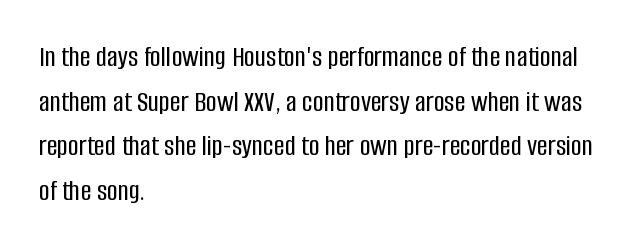
Q: Is the text italic (slanted)? A: No, it is upright.
Q: Is the typeface a serif or a sans-serif typeface? A: Sans-serif.
Q: Is the text underlined? A: No.
Q: How is the paragraph aligned? A: Left-aligned.
Q: Is the spacing between letters normal or unusually wide? A: Normal.
Q: Is the spacing between lines tight, normal or loose? A: Normal.
Q: Width (condensed, normal, or wide)? A: Condensed.
Q: Stroke contrast? A: Low.
Q: x-height? A: Large.
Q: Monospaced? A: No.
